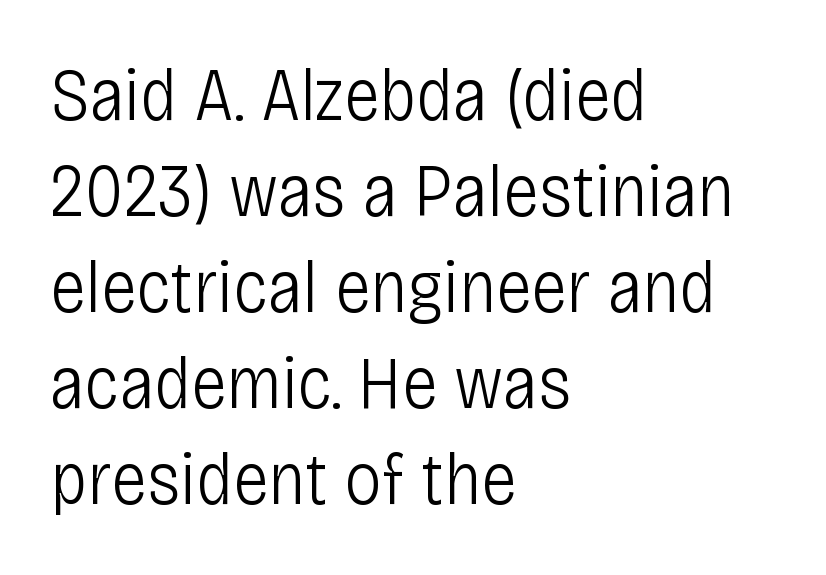
The image shows 75 px light, condensed sans-serif type, upright; set left-aligned, normal line spacing (1.28x), normal letter spacing, not underlined; low stroke contrast and a large x-height.
